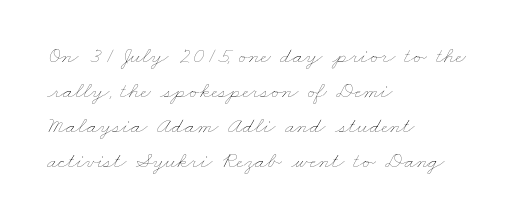
Q: Is the text bold? A: No.
Q: Is the text underlined? A: No.
Q: How is the paragraph aligned? A: Left-aligned.
Q: Is the spacing between letters normal or unusually wide? A: Normal.
Q: Is the spacing between lines tight, normal or loose? A: Normal.
